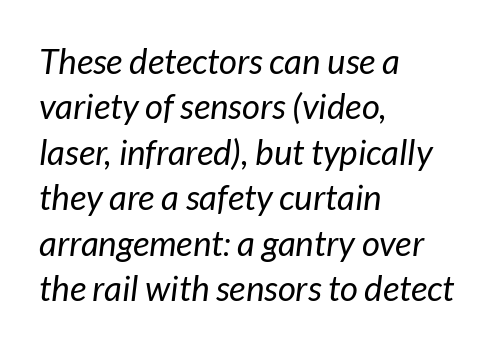
Q: Is the text bold? A: No.
Q: Is the text italic (slanted)? A: Yes, it leans right by about 7 degrees.
Q: Is the text underlined? A: No.
Q: How is the paragraph aligned? A: Left-aligned.
Q: Is the spacing between letters normal or unusually wide? A: Normal.
Q: Is the spacing between lines tight, normal or loose? A: Normal.
Q: Width (condensed, normal, or wide)? A: Normal.
Q: Stroke contrast? A: Low.
Q: x-height? A: Medium.
Q: Monospaced? A: No.
